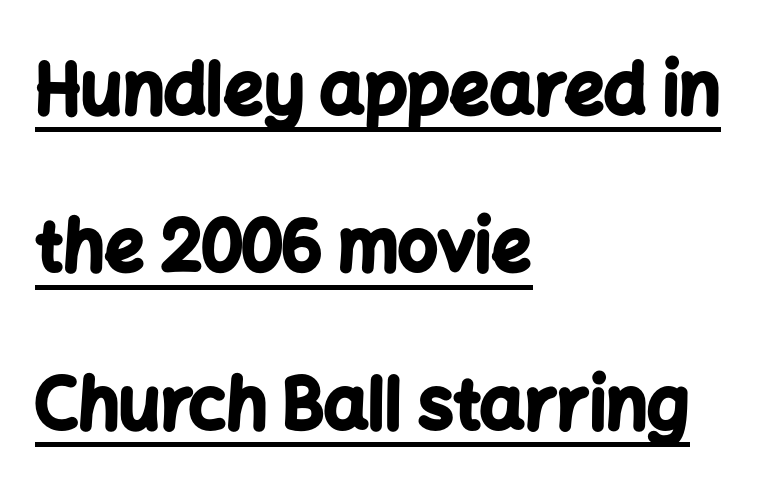
{"serif": "no", "italic": "no", "bold": "yes", "weight": "bold", "width": "normal", "stroke_contrast": "low", "x_height": "medium", "monospaced": "no", "underline": "yes", "align": "left", "line_spacing": "loose", "line_spacing_ratio": 2.25, "letter_spacing": "normal", "letter_spacing_em": 0.0, "glyph_px": 70}
